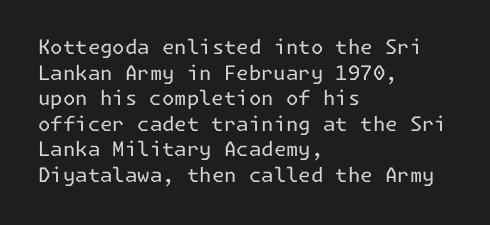
The image shows 20 px text type, upright; set left-aligned, normal line spacing (1.28x), normal letter spacing, not underlined.
